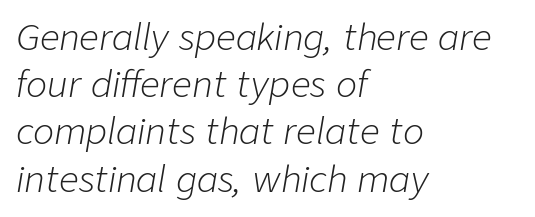
{"italic": "yes", "lean": "right", "slant_degrees": 9, "bold": "no", "weight": "light", "width": "normal", "stroke_contrast": "low", "x_height": "medium", "monospaced": "no", "underline": "no", "align": "left", "line_spacing": "normal", "line_spacing_ratio": 1.35, "letter_spacing": "normal", "letter_spacing_em": 0.0, "glyph_px": 35}
